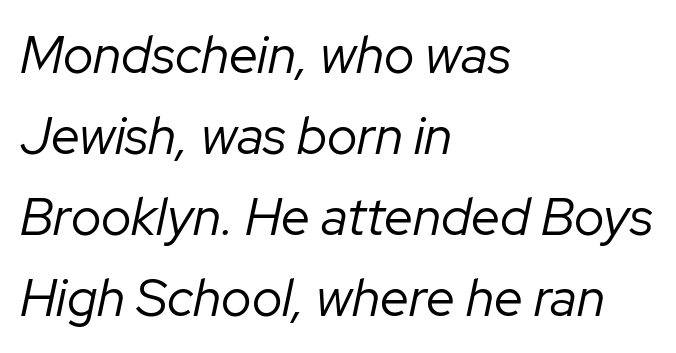
Stems and bowls with no extra thickness — not bold. The space between consecutive lines is moderate. The string is rendered with underlining switched off. How are the letters spaced? Ordinarily, with no added tracking.
